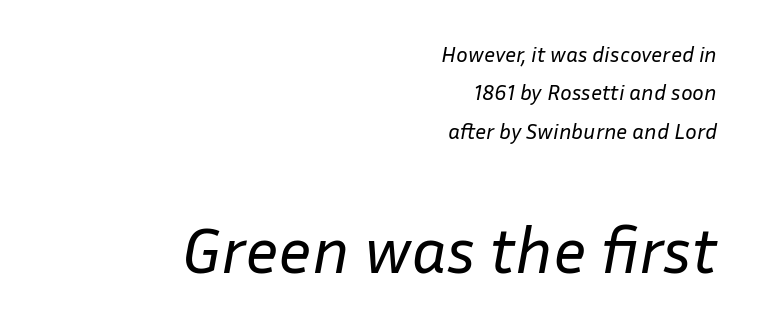
{"italic": "yes", "lean": "right", "slant_degrees": 10, "bold": "no", "weight": "regular", "width": "normal", "stroke_contrast": "low", "x_height": "medium", "monospaced": "no", "underline": "no", "align": "right", "line_spacing_ratio": 1.74, "letter_spacing": "normal", "letter_spacing_em": 0.0, "larger_block": "second", "size_ratio": 3.0, "glyph_px": 66}
